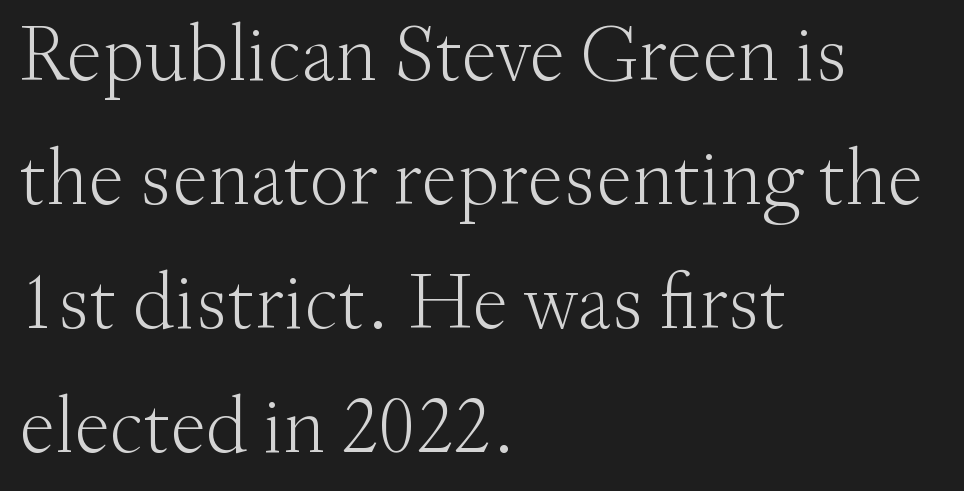
Q: Is the text bold? A: No.
Q: Is the text italic (slanted)? A: No, it is upright.
Q: Is the typeface a serif or a sans-serif typeface? A: Serif.
Q: Is the text underlined? A: No.
Q: How is the paragraph aligned? A: Left-aligned.
Q: Is the spacing between letters normal or unusually wide? A: Normal.
Q: Is the spacing between lines tight, normal or loose? A: Normal.
Q: Width (condensed, normal, or wide)? A: Normal.
Q: Stroke contrast? A: Medium.
Q: x-height? A: Small.
Q: Monospaced? A: No.
